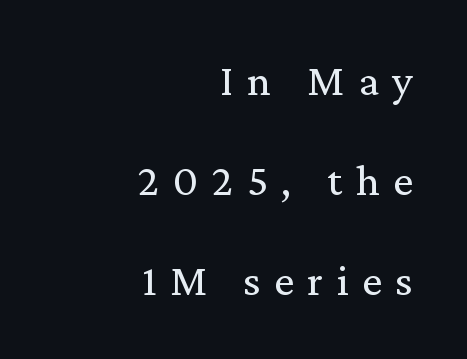
The image shows 45 px regular-weight serif type, upright; set right-aligned, loose line spacing (2.22x), unusually wide letter spacing (+0.3 em), not underlined; medium stroke contrast and a medium x-height.
